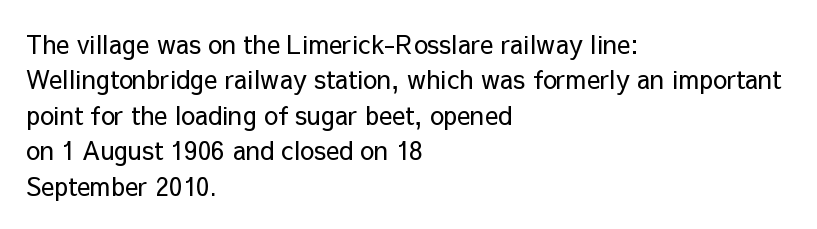
Plain, unruled lines of type. Is the type heavy? It reads as light-to-regular instead. Interline gaps are of average width in this sample. In terms of posture, this sample is upright. These lines are set flush left with a ragged right edge. Nothing unusual about the tracking: characters are spaced as the font intends.
